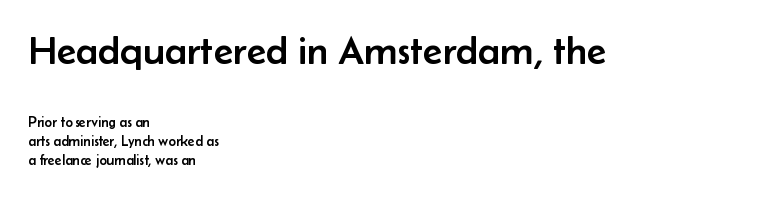
The image shows 40 px sans-serif type, upright; set left-aligned, normal line spacing (1.36x), normal letter spacing, not underlined; the first (top) block is 2.86x larger; low stroke contrast and a small x-height.
